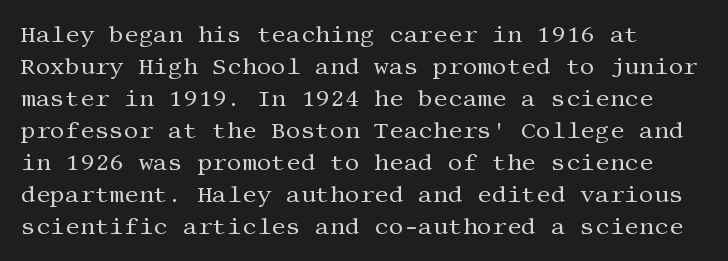
Q: Is the text bold? A: No.
Q: Is the text italic (slanted)? A: No, it is upright.
Q: Is the text underlined? A: No.
Q: Is the spacing between letters normal or unusually wide? A: Normal.
Q: Is the spacing between lines tight, normal or loose? A: Normal.
